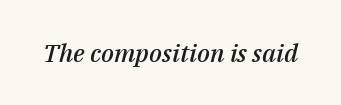
Q: Is the text bold? A: Semi-bold.
Q: Is the text italic (slanted)? A: Yes, it leans right by about 14 degrees.
Q: Is the text underlined? A: No.
Q: Is the spacing between letters normal or unusually wide? A: Normal.
